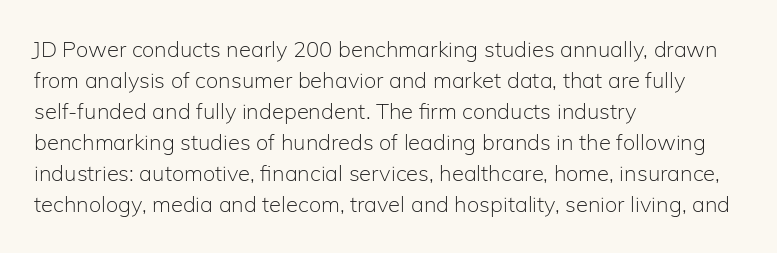
{"italic": "no", "bold": "no", "underline": "no", "align": "left", "line_spacing": "normal", "line_spacing_ratio": 1.41, "letter_spacing": "normal", "letter_spacing_em": 0.0, "glyph_px": 22}
